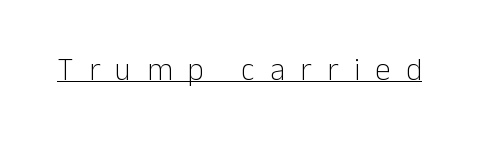
The face looks like a standard text weight, possibly lighter. Students, observe the line beneath the letters — that is underlining. The passage shown is typed in a proportional face where columns would drift. Italic: no, the glyphs are upright roman. Letter spacing: wide.
